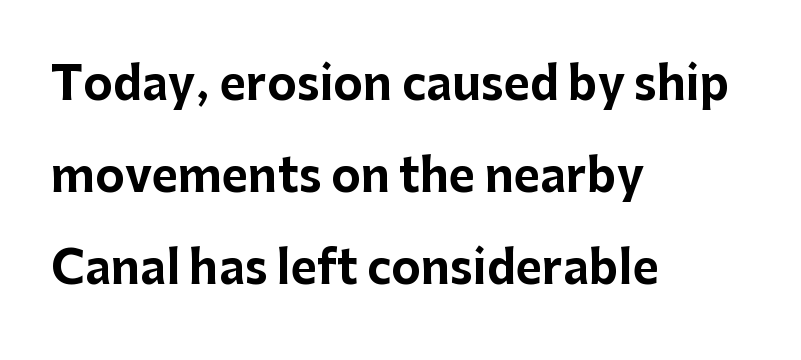
Q: Is the text bold? A: Yes.
Q: Is the text italic (slanted)? A: No, it is upright.
Q: Is the typeface a serif or a sans-serif typeface? A: Sans-serif.
Q: Is the text underlined? A: No.
Q: How is the paragraph aligned? A: Left-aligned.
Q: Is the spacing between letters normal or unusually wide? A: Normal.
Q: Is the spacing between lines tight, normal or loose? A: Loose.
Q: Width (condensed, normal, or wide)? A: Normal.
Q: Stroke contrast? A: Low.
Q: x-height? A: Medium.
Q: Monospaced? A: No.
